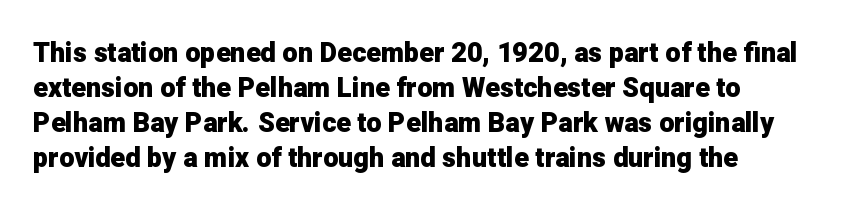
{"italic": "no", "bold": "yes", "underline": "no", "line_spacing": "normal", "line_spacing_ratio": 1.3, "letter_spacing": "normal", "letter_spacing_em": 0.0, "glyph_px": 27}
